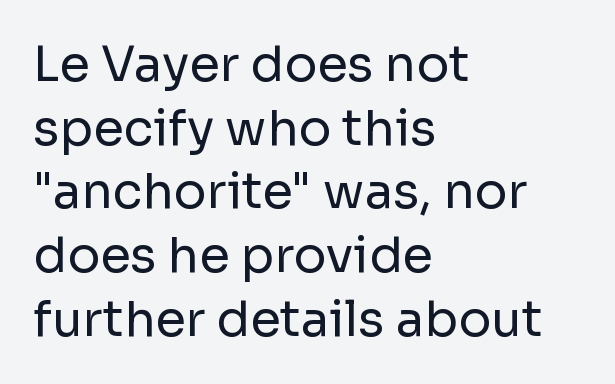
The image shows 49 px regular-weight sans-serif type, upright; set left-aligned, normal line spacing (1.3x), normal letter spacing, not underlined; low stroke contrast and a medium x-height.
